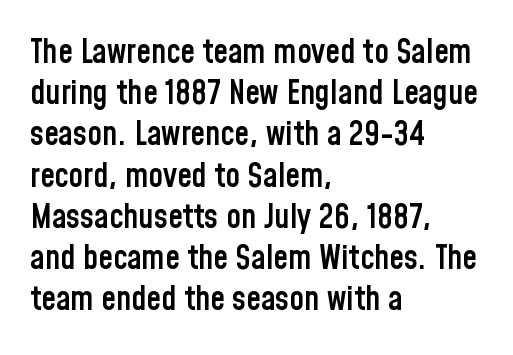
Q: Is the text bold? A: Semi-bold.
Q: Is the text italic (slanted)? A: No, it is upright.
Q: Is the typeface a serif or a sans-serif typeface? A: Sans-serif.
Q: Is the text underlined? A: No.
Q: How is the paragraph aligned? A: Left-aligned.
Q: Is the spacing between letters normal or unusually wide? A: Normal.
Q: Is the spacing between lines tight, normal or loose? A: Normal.
Q: Width (condensed, normal, or wide)? A: Condensed.
Q: Stroke contrast? A: Low.
Q: x-height? A: Medium.
Q: Monospaced? A: No.
